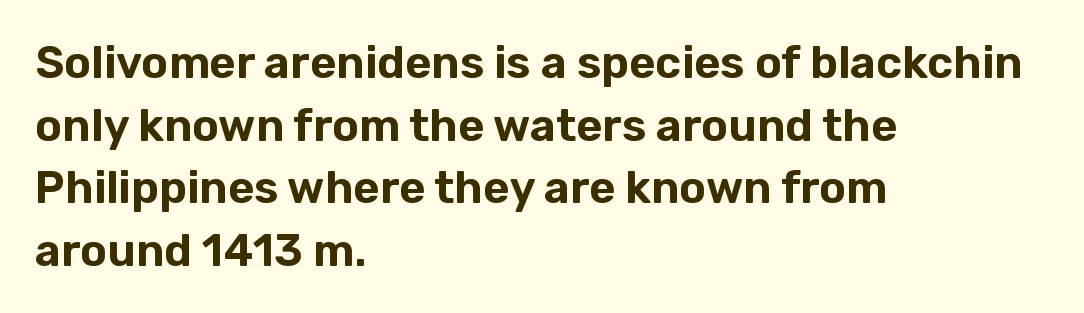
The image shows 45 px sans-serif type, upright; set left-aligned, normal line spacing (1.39x), normal letter spacing, not underlined; low stroke contrast and a medium x-height.
